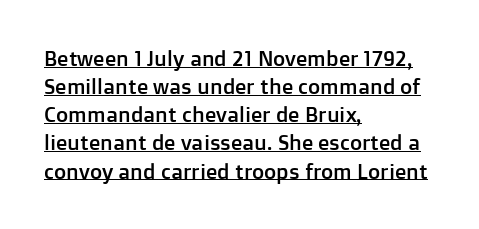
The rendering keeps characters at their native spacing. Posture: upright roman. Looks like someone drew a line under every word here. What's the leading like? Ordinary, nothing unusual. Short and long lines alike share a common starting point at left.
